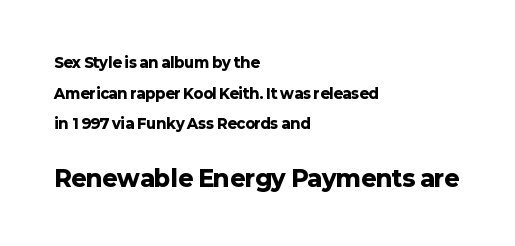
Q: Is the text bold? A: Yes.
Q: Is the text italic (slanted)? A: No, it is upright.
Q: Is the text underlined? A: No.
Q: How is the paragraph aligned? A: Left-aligned.
Q: Is the spacing between letters normal or unusually wide? A: Normal.
Q: Is the spacing between lines tight, normal or loose? A: Loose.
Q: Which block of text is set in a larger size, the first (top) or the second (bottom)? A: The second (bottom) one.
